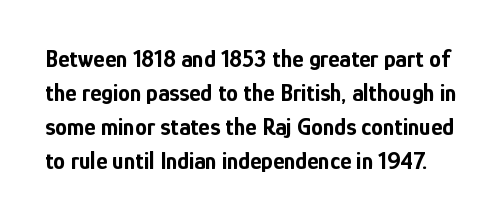
{"italic": "no", "bold": "yes", "underline": "no", "line_spacing": "normal", "line_spacing_ratio": 1.41, "letter_spacing": "normal", "letter_spacing_em": 0.0, "glyph_px": 24}
